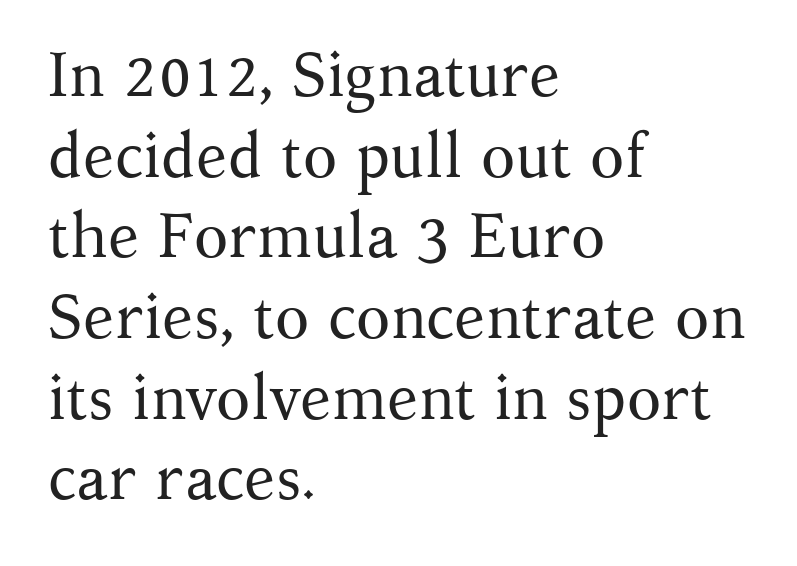
{"serif": "yes", "italic": "no", "bold": "no", "weight": "regular", "width": "normal", "stroke_contrast": "medium", "x_height": "medium", "monospaced": "no", "underline": "no", "align": "left", "line_spacing": "normal", "line_spacing_ratio": 1.28, "letter_spacing": "normal", "letter_spacing_em": 0.0, "glyph_px": 63}
